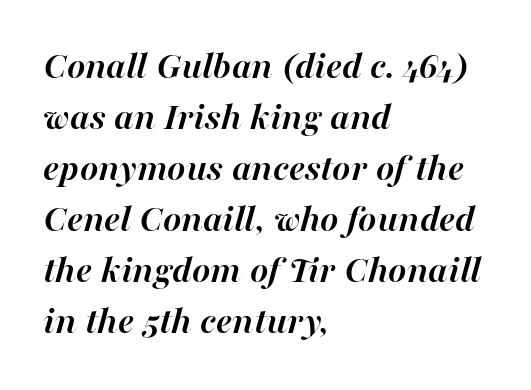
Q: Is the text bold? A: Yes.
Q: Is the text italic (slanted)? A: Yes, it leans right by about 16 degrees.
Q: Is the text underlined? A: No.
Q: How is the paragraph aligned? A: Left-aligned.
Q: Is the spacing between letters normal or unusually wide? A: Normal.
Q: Is the spacing between lines tight, normal or loose? A: Normal.
Q: Width (condensed, normal, or wide)? A: Normal.
Q: Stroke contrast? A: High.
Q: x-height? A: Medium.
Q: Monospaced? A: No.
